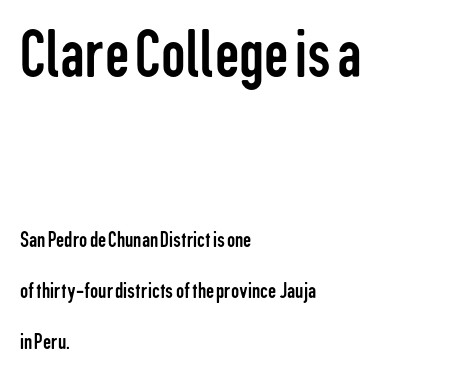
Q: Is the text bold? A: No.
Q: Is the text italic (slanted)? A: No, it is upright.
Q: Is the typeface a serif or a sans-serif typeface? A: Sans-serif.
Q: Is the text underlined? A: No.
Q: How is the paragraph aligned? A: Left-aligned.
Q: Is the spacing between letters normal or unusually wide? A: Normal.
Q: Is the spacing between lines tight, normal or loose? A: Loose.
Q: Which block of text is set in a larger size, the first (top) or the second (bottom)? A: The first (top) one.
Q: Width (condensed, normal, or wide)? A: Condensed.
Q: Stroke contrast? A: Low.
Q: x-height? A: Medium.
Q: Monospaced? A: No.
